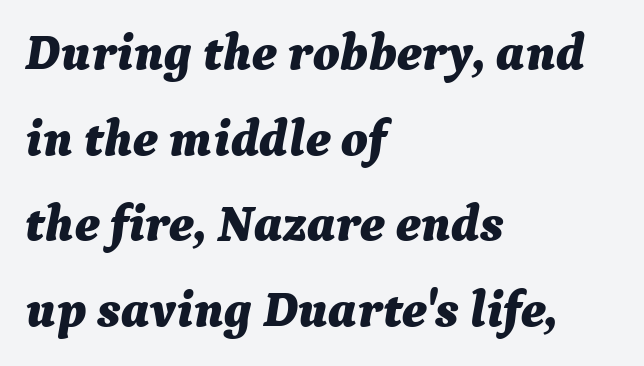
Q: Is the text bold? A: Yes.
Q: Is the text italic (slanted)? A: Yes, it leans right by about 9 degrees.
Q: Is the text underlined? A: No.
Q: How is the paragraph aligned? A: Left-aligned.
Q: Is the spacing between letters normal or unusually wide? A: Normal.
Q: Is the spacing between lines tight, normal or loose? A: Normal.
Q: Width (condensed, normal, or wide)? A: Normal.
Q: Stroke contrast? A: Medium.
Q: x-height? A: Medium.
Q: Monospaced? A: No.
